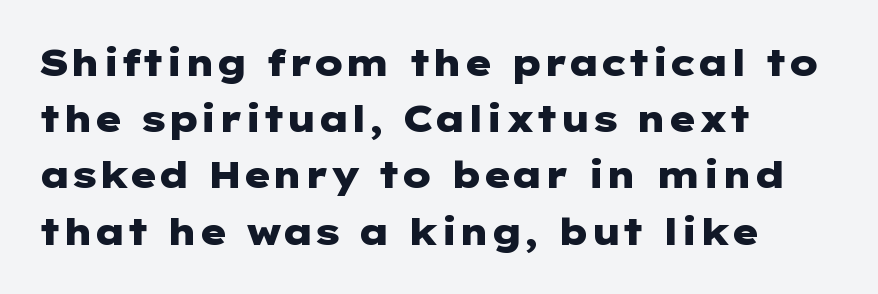
This is roman type, the default non-slanted kind. Each letter's strokes conclude bluntly, with no projecting serifs. Is there much room between lines? A standard amount, neither cramped nor airy. Teacher's note: observe the even left margin — that is flush-left alignment. Its strokes are broad and dark, the hallmark of bold type.
